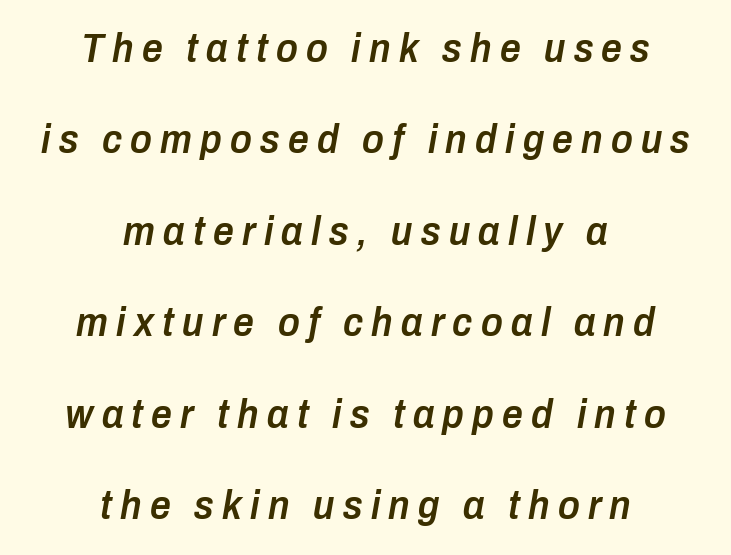
The image shows 41 px semibold, condensed type, italic (leaning right); set centered, loose line spacing (2.23x), unusually wide letter spacing (+0.2 em), not underlined; low stroke contrast and a medium x-height.
